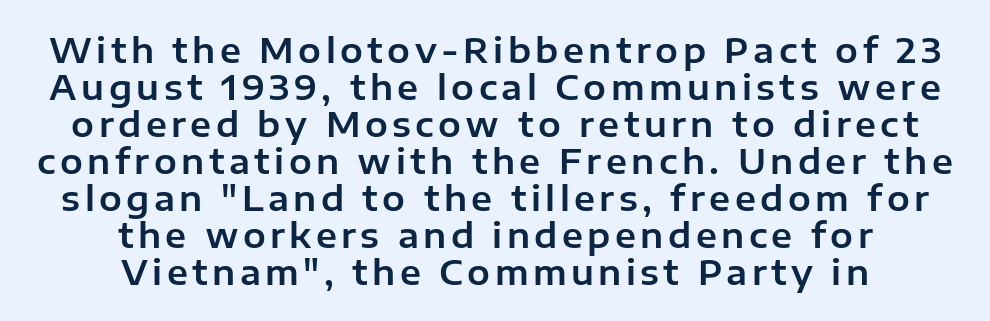
Here the designer chose a conventional face with non-uniform glyph widths. A roman cut, with each character standing at attention. I'd call this a sans setting — the letters go barefoot. The block of text is dense from top to bottom, with scant space between rows. The area under the type is left untouched.
